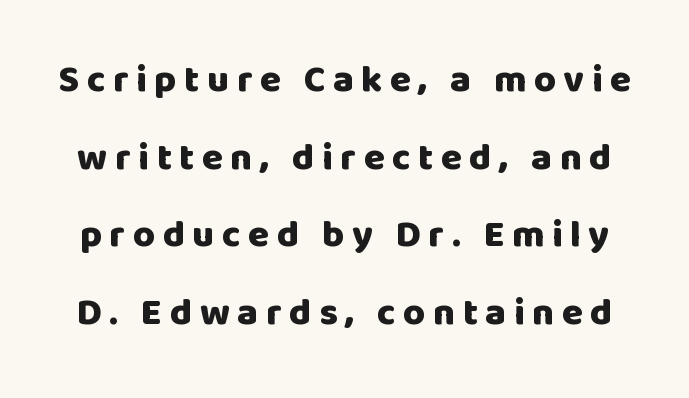
The image shows 38 px heavy sans-serif type, upright; set loose line spacing (2.04x), unusually wide letter spacing (+0.2 em), not underlined; low stroke contrast and a large x-height.
